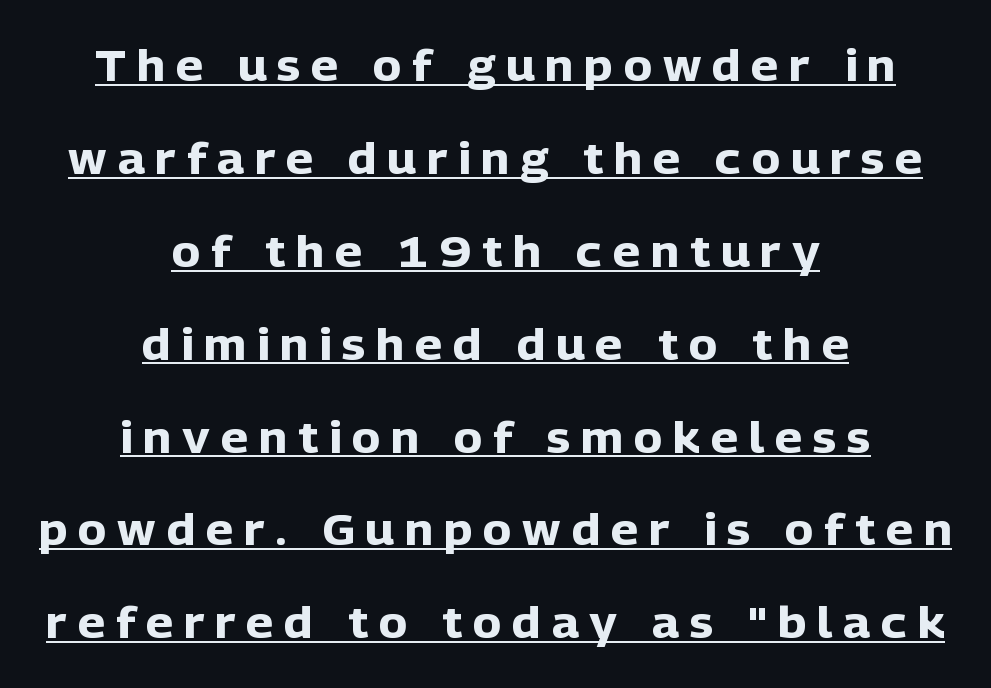
{"serif": "no", "italic": "no", "bold": "yes", "weight": "heavy", "width": "normal", "stroke_contrast": "low", "x_height": "medium", "monospaced": "no", "underline": "yes", "align": "center", "line_spacing": "loose", "line_spacing_ratio": 2.16, "letter_spacing": "wide", "letter_spacing_em": 0.25, "glyph_px": 43}
